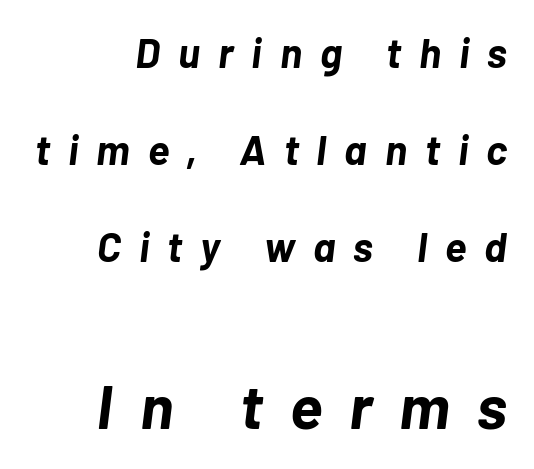
Q: Is the text bold? A: Yes.
Q: Is the text italic (slanted)? A: Yes, it leans right by about 7 degrees.
Q: Is the text underlined? A: No.
Q: Is the spacing between letters normal or unusually wide? A: Unusually wide.
Q: Is the spacing between lines tight, normal or loose? A: Loose.
Q: Which block of text is set in a larger size, the first (top) or the second (bottom)? A: The second (bottom) one.
Q: Width (condensed, normal, or wide)? A: Normal.
Q: Stroke contrast? A: Low.
Q: x-height? A: Medium.
Q: Monospaced? A: No.
